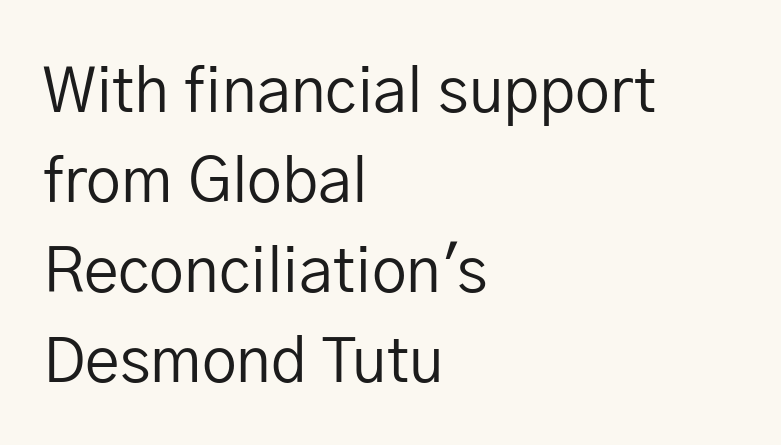
Each word holds together tightly as a unit, with standard inter-letter gaps. Each letter's strokes conclude bluntly, with no projecting serifs. The cut favours lightness, reaching ordinary text weight at its darkest. Do the characters align in a grid? No, the font is proportional.
